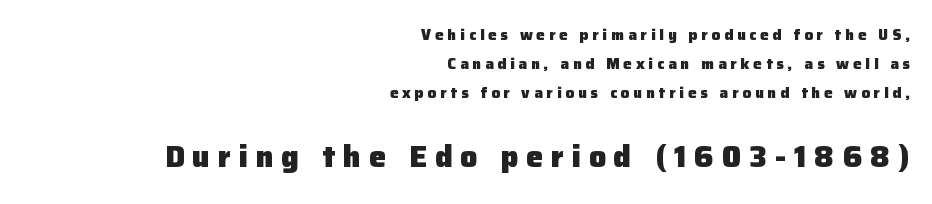
Two sizes are in play, and the larger belongs to the second block. Tall strokes in this sample are plumb rather than angled. Words float on clear page, feet unadorned. The space between consecutive lines is lavish. These lines are composed in type without serifs. Casual observation: everything's shoved over to the right.
